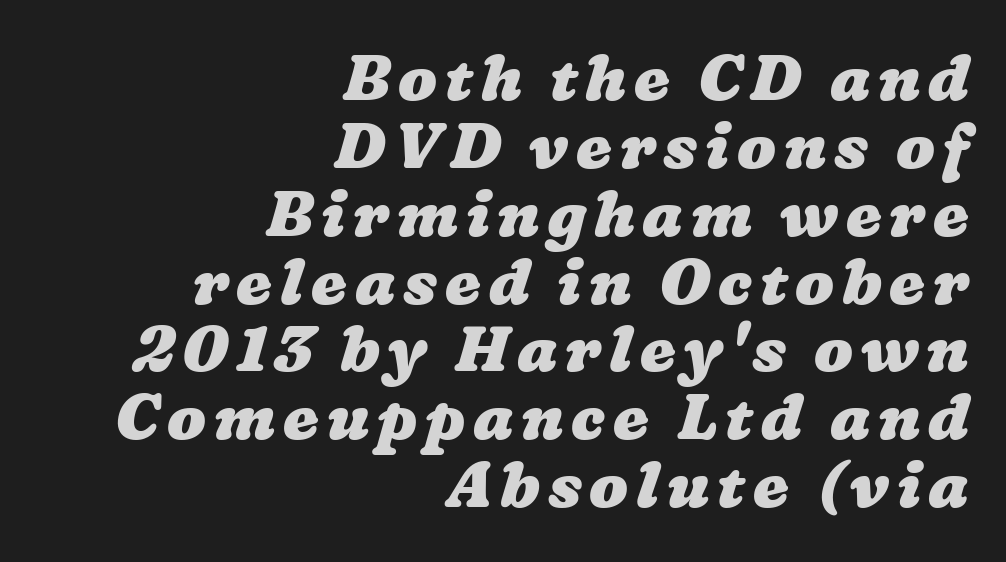
The image shows 64 px heavy, wide type; set right-aligned, tight line spacing (1.06x), not underlined; low stroke contrast and a medium x-height.
